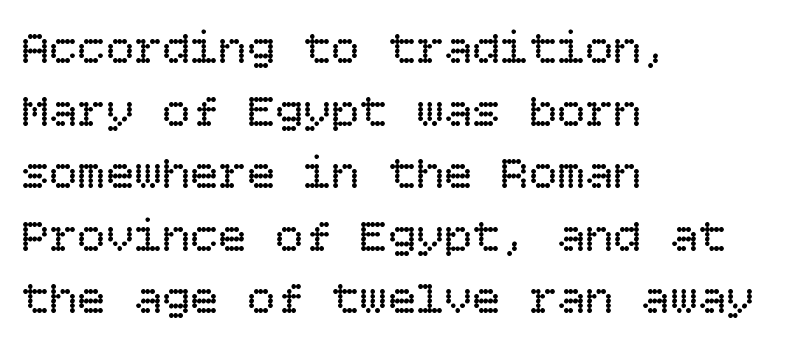
Is there much room between lines? A standard amount, neither cramped nor airy. Nobody touched the tracking dial on this one. Letters have the restrained weight of plain body copy at most. This sample uses an upright cut, with every glyph sitting square on the baseline. The baseline area is clear. Reading down the block, your eye returns to a fixed left position each line.
